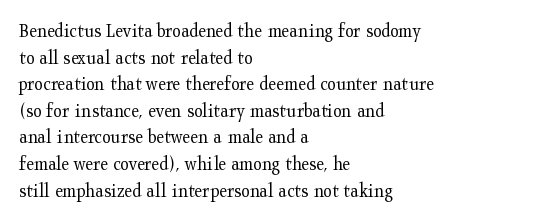
The image shows 20 px text type, upright; set left-aligned, normal line spacing (1.33x), normal letter spacing, not underlined.
